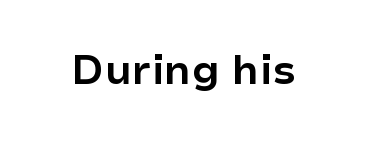
{"serif": "no", "italic": "no", "bold": "yes", "weight": "bold", "width": "normal", "stroke_contrast": "low", "x_height": "medium", "monospaced": "no", "underline": "no", "letter_spacing": "normal", "letter_spacing_em": 0.0, "glyph_px": 41}
